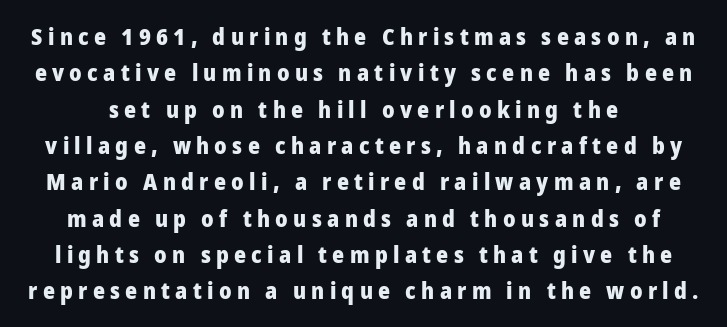
As a designer I'd log this as weight 700, bold. A typesetter would mark this as roman, not italic. Is there much room between lines? A standard amount, neither cramped nor airy. This rendering features lettering with no underline.
